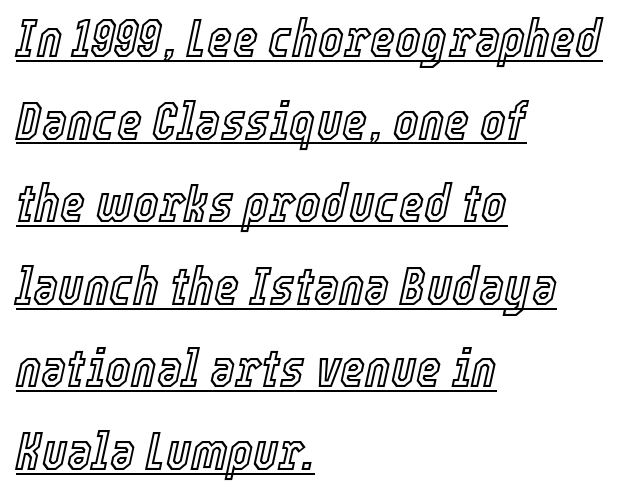
{"italic": "yes", "lean": "right", "slant_degrees": 12, "width": "condensed", "x_height": "medium", "monospaced": "no", "underline": "yes", "align": "left", "line_spacing": "normal", "line_spacing_ratio": 1.53, "letter_spacing": "normal", "letter_spacing_em": 0.0, "glyph_px": 54}
